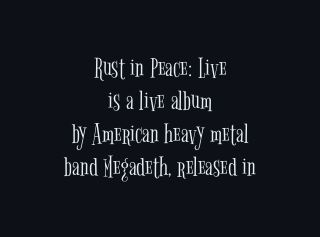
Q: Is the text bold? A: No.
Q: Is the text italic (slanted)? A: No, it is upright.
Q: Is the typeface a serif or a sans-serif typeface? A: Serif.
Q: Is the text underlined? A: No.
Q: How is the paragraph aligned? A: Centered.
Q: Is the spacing between letters normal or unusually wide? A: Normal.
Q: Is the spacing between lines tight, normal or loose? A: Tight.
Q: Width (condensed, normal, or wide)? A: Condensed.
Q: Stroke contrast? A: Low.
Q: x-height? A: Medium.
Q: Monospaced? A: No.
